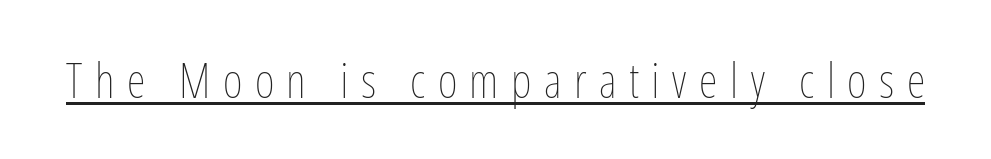
The image shows 48 px thin, condensed type, upright; set unusually wide letter spacing (+0.26 em), underlined; low stroke contrast and a medium x-height.
